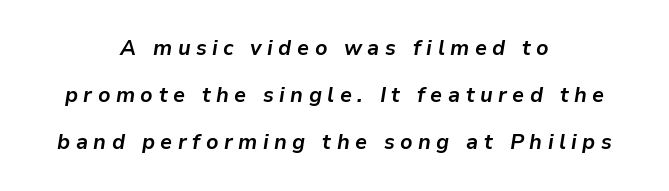
The image shows 21 px bold type, italic (leaning right); set centered, loose line spacing (2.24x), unusually wide letter spacing (+0.26 em), not underlined.
